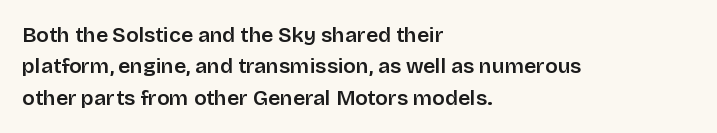
The image shows 21 px text type, upright; set left-aligned, normal line spacing (1.5x), normal letter spacing, not underlined.
